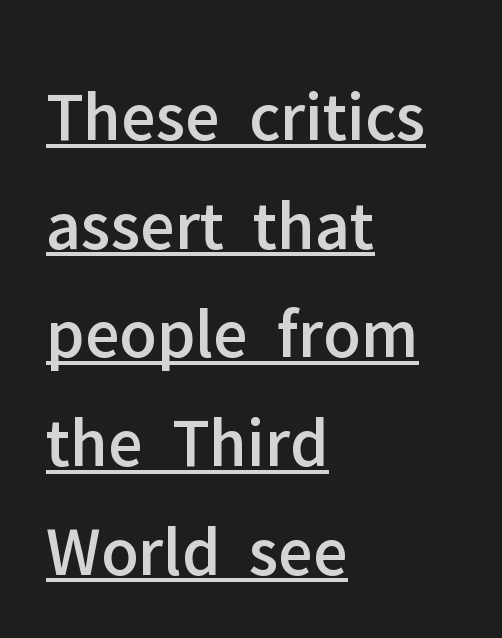
{"serif": "no", "italic": "no", "width": "normal", "stroke_contrast": "low", "x_height": "medium", "monospaced": "no", "underline": "yes", "align": "left", "line_spacing": "normal", "line_spacing_ratio": 1.53, "letter_spacing": "normal", "letter_spacing_em": 0.0, "glyph_px": 71}
